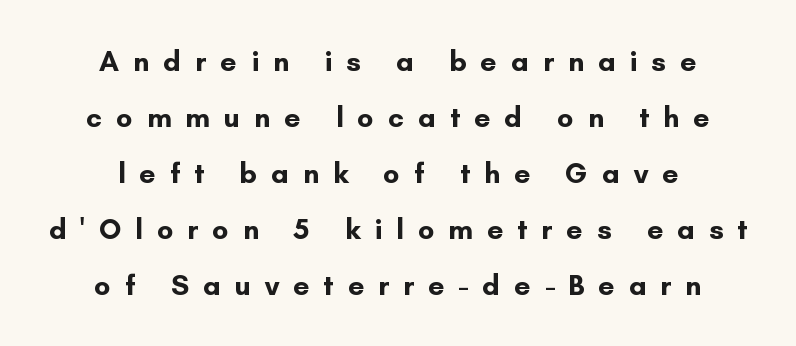
The image shows 29 px bold sans-serif type, upright; set centered, loose line spacing (1.93x), unusually wide letter spacing (+0.48 em), not underlined; low stroke contrast and a small x-height.
